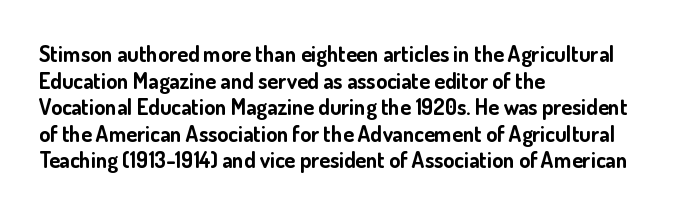
Which margin do the lines hug? The left one — the right edge is uneven. Weight check: bold — yes, fully. Tracking here is standard; glyphs follow each other at the usual distance. Unlike italic type, these characters show no tilt at all. Just letters on the line, the space beneath them empty.
